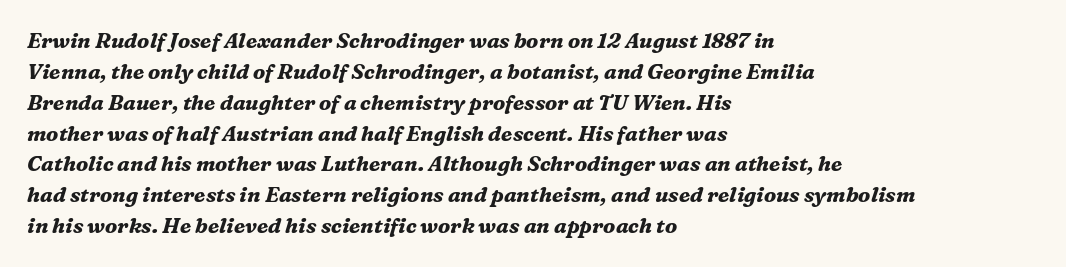
No word sits above an underline. This sample uses plain, unmodified letter spacing. Typesetter's note: full bold, strokes at maximum text heaviness. The paragraph has a hard left edge and a soft right edge.
